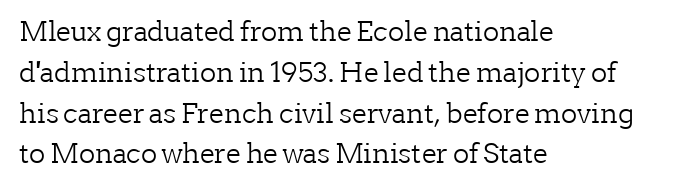
{"italic": "no", "bold": "no", "underline": "no", "align": "left", "line_spacing": "normal", "line_spacing_ratio": 1.51, "letter_spacing": "normal", "letter_spacing_em": 0.0, "glyph_px": 27}
